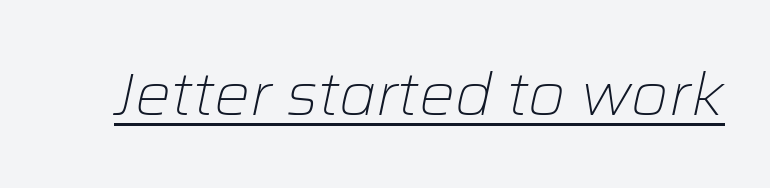
The lettering tilts uniformly, giving the passage an italic look. On a weight scale, this lands at 450 or below. How are the letters spaced? Ordinarily, with no added tracking. A typesetter would call this proportional, since set widths differ per character.
